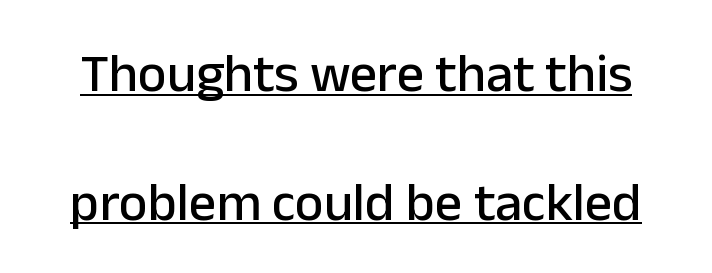
{"serif": "no", "italic": "no", "width": "normal", "stroke_contrast": "low", "x_height": "medium", "monospaced": "no", "underline": "yes", "line_spacing": "loose", "line_spacing_ratio": 2.38, "letter_spacing": "normal", "letter_spacing_em": 0.0, "glyph_px": 54}
